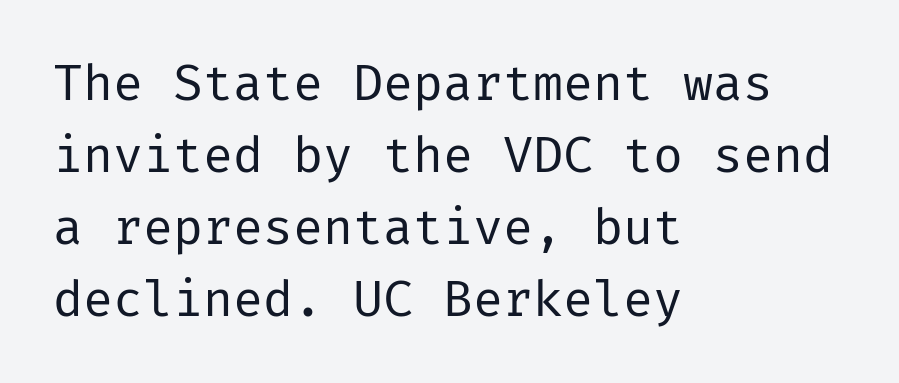
Q: Is the text bold? A: No.
Q: Is the text italic (slanted)? A: No, it is upright.
Q: Is the typeface a serif or a sans-serif typeface? A: Sans-serif.
Q: Is the text underlined? A: No.
Q: How is the paragraph aligned? A: Left-aligned.
Q: Is the spacing between letters normal or unusually wide? A: Normal.
Q: Is the spacing between lines tight, normal or loose? A: Normal.
Q: Width (condensed, normal, or wide)? A: Normal.
Q: Stroke contrast? A: Low.
Q: x-height? A: Medium.
